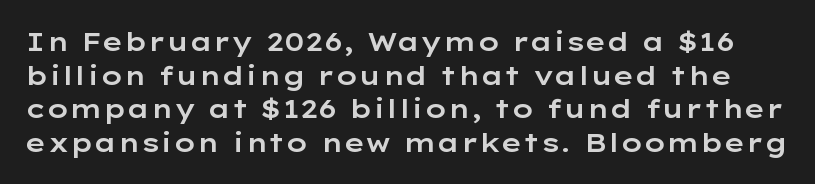
Vertical spacing — default. Nothing unusual about the tracking: characters are spaced as the font intends. Plain, unruled lines of type. Every character sits straight up, as roman type does.
